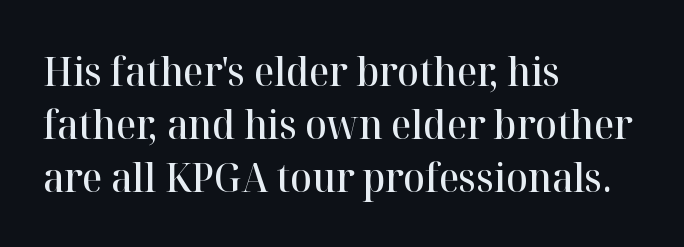
Q: Is the text bold? A: Semi-bold.
Q: Is the text italic (slanted)? A: No, it is upright.
Q: Is the typeface a serif or a sans-serif typeface? A: Serif.
Q: Is the text underlined? A: No.
Q: How is the paragraph aligned? A: Left-aligned.
Q: Is the spacing between letters normal or unusually wide? A: Normal.
Q: Is the spacing between lines tight, normal or loose? A: Normal.
Q: Width (condensed, normal, or wide)? A: Normal.
Q: Stroke contrast? A: High.
Q: x-height? A: Medium.
Q: Monospaced? A: No.
